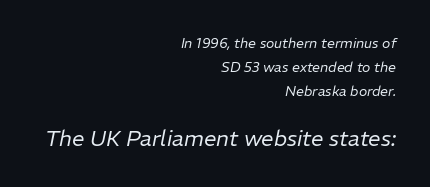
The image shows 22 px text type, italic (leaning right); set right-aligned, line spacing 1.73x, normal letter spacing, not underlined; the second (bottom) block is 1.57x larger.
